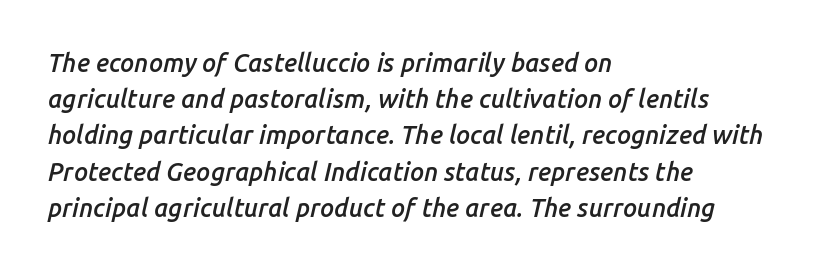
{"italic": "yes", "lean": "right", "slant_degrees": 14, "bold": "semi", "underline": "no", "align": "left", "line_spacing": "normal", "line_spacing_ratio": 1.45, "letter_spacing": "normal", "letter_spacing_em": 0.0, "glyph_px": 25}
